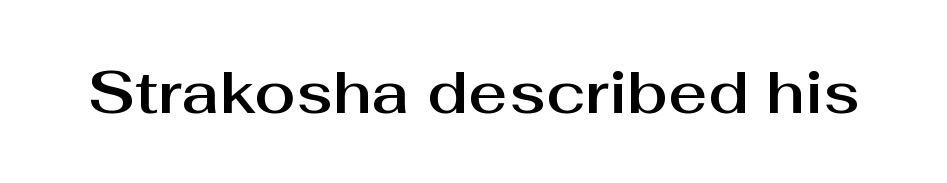
Q: Is the text italic (slanted)? A: No, it is upright.
Q: Is the typeface a serif or a sans-serif typeface? A: Sans-serif.
Q: Is the text underlined? A: No.
Q: Is the spacing between letters normal or unusually wide? A: Normal.
Q: Width (condensed, normal, or wide)? A: Normal.
Q: Stroke contrast? A: Medium.
Q: x-height? A: Medium.
Q: Monospaced? A: No.
